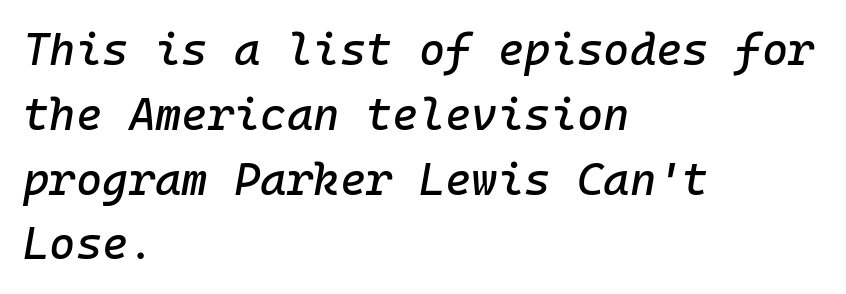
The image shows 45 px text type, italic (leaning right), monospaced; set left-aligned, normal line spacing (1.44x), normal letter spacing, not underlined; low stroke contrast and a medium x-height.
